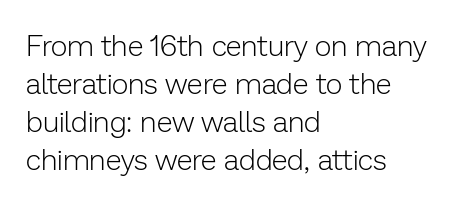
{"serif": "no", "italic": "no", "bold": "no", "weight": "light", "width": "normal", "stroke_contrast": "low", "x_height": "medium", "monospaced": "no", "underline": "no", "align": "left", "line_spacing": "normal", "line_spacing_ratio": 1.31, "letter_spacing": "normal", "letter_spacing_em": 0.0, "glyph_px": 29}
